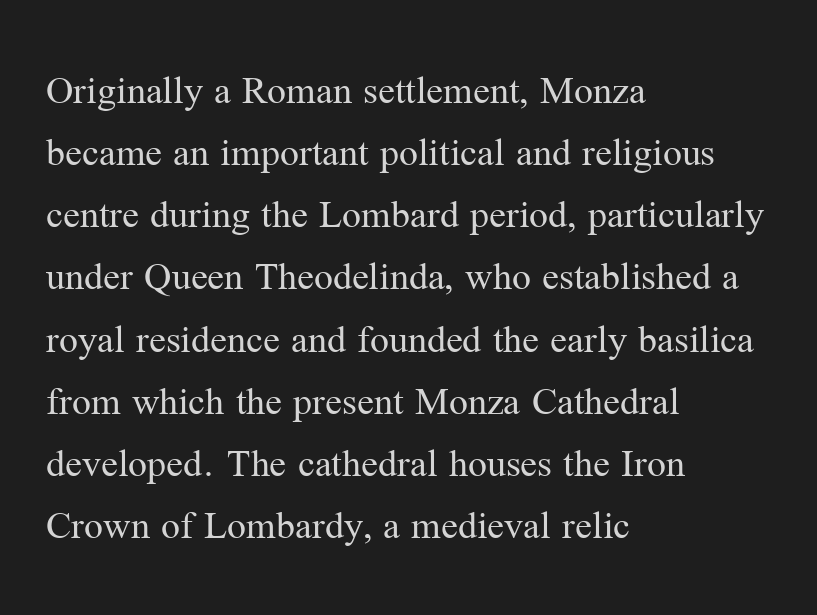
This sample is left-justified, so line endings fall wherever the words run out. The rendering uses natural spacing where letterforms have individual widths. Stroke terminals: seriffed. Reading down the column, the eye jumps a familiar distance to each next line. This is not heavy type; no bold has been used. Compared with typical body copy, the letter spacing here is the same.
